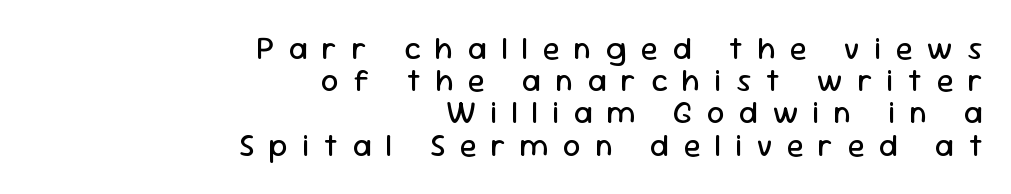
Serifs: no, the terminals of the letterforms are clean. Clear beneath every line of the passage. The font is comparable to plain body text, perhaps lighter. This sample has the flowing, uneven cadence of proportional lettering. Right-aligned paragraph, ragged on the left. Students, note that the glyphs here are deliberately spaced far apart.
